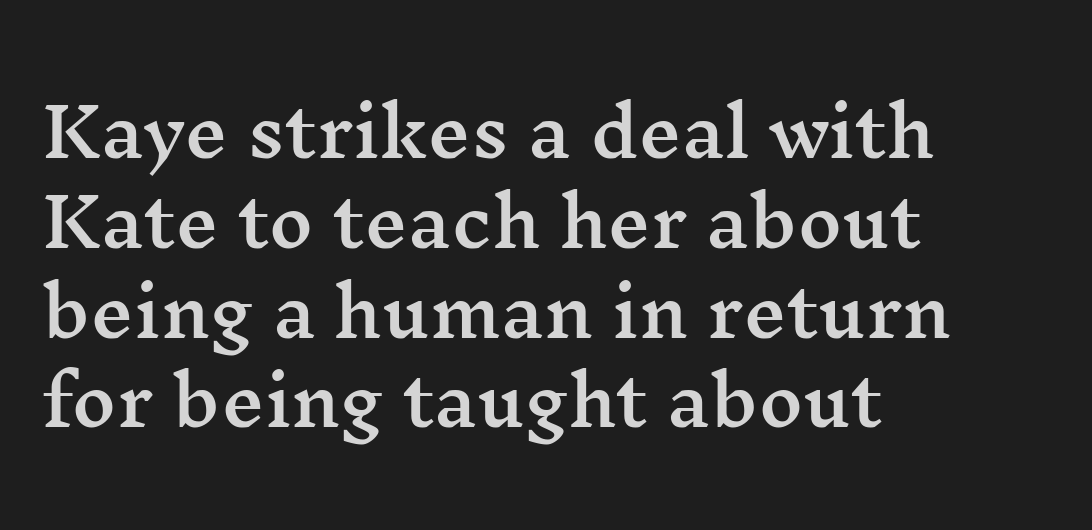
The rendering keeps characters at their native spacing. The lettering holds an erect, upright posture throughout. Note the varied advance widths — an 'i' is clearly narrower than an 'm'. You can tell from the footed stems that serif type was used. These lines sit exactly where default settings would place them. Decoration check: the copy has no underline.
